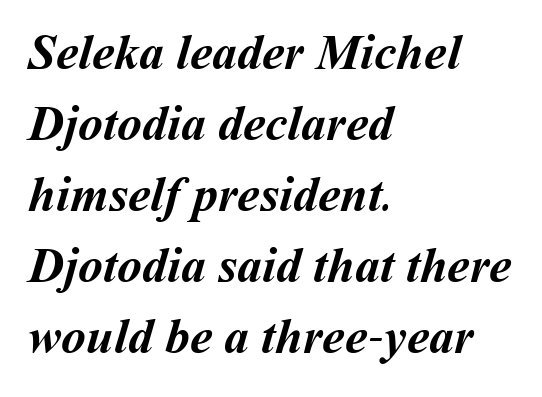
The image shows 50 px semibold type; set left-aligned, normal line spacing (1.42x), normal letter spacing, not underlined; medium stroke contrast and a medium x-height.
